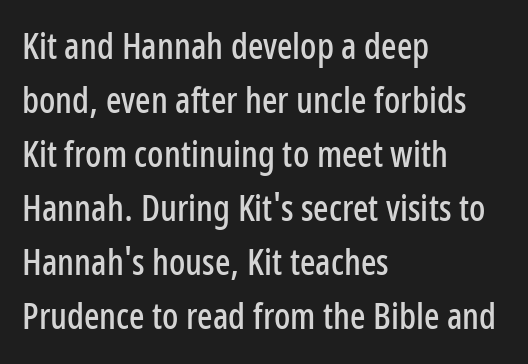
This block has exactly the height ordinary leading produces. The typeface chosen for these lines omits serifs. In terms of letterspacing, this is plain default setting. Rule under the text: the space is simply empty. Note the varied advance widths — an 'i' is clearly narrower than an 'm'.
